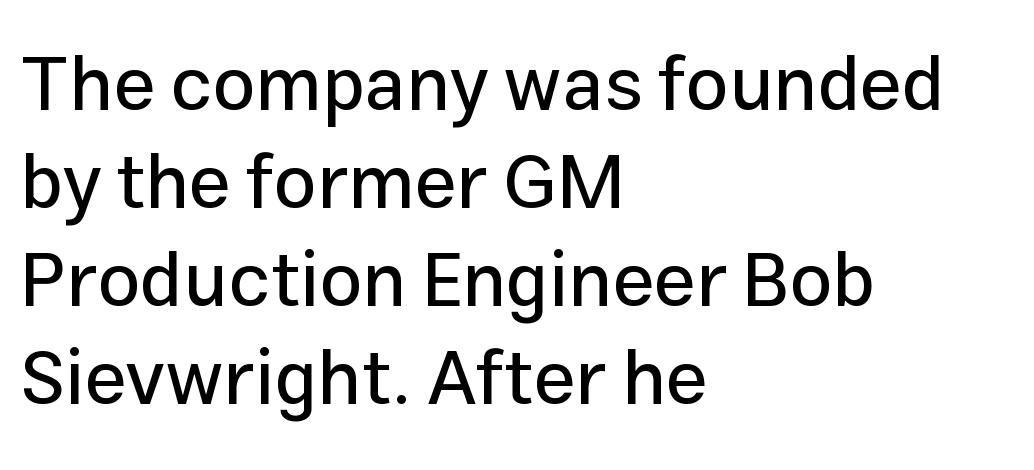
Q: Is the text italic (slanted)? A: No, it is upright.
Q: Is the typeface a serif or a sans-serif typeface? A: Sans-serif.
Q: Is the text underlined? A: No.
Q: How is the paragraph aligned? A: Left-aligned.
Q: Is the spacing between letters normal or unusually wide? A: Normal.
Q: Is the spacing between lines tight, normal or loose? A: Normal.
Q: Width (condensed, normal, or wide)? A: Normal.
Q: Stroke contrast? A: Low.
Q: x-height? A: Medium.
Q: Monospaced? A: No.
